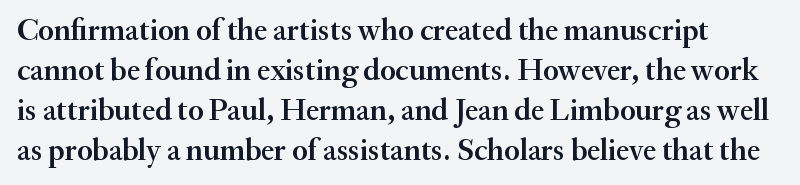
Q: Is the text bold? A: Semi-bold.
Q: Is the text italic (slanted)? A: No, it is upright.
Q: Is the typeface a serif or a sans-serif typeface? A: Serif.
Q: Is the text underlined? A: No.
Q: Is the spacing between letters normal or unusually wide? A: Normal.
Q: Is the spacing between lines tight, normal or loose? A: Normal.
Q: Width (condensed, normal, or wide)? A: Normal.
Q: Stroke contrast? A: Medium.
Q: x-height? A: Small.
Q: Monospaced? A: No.
